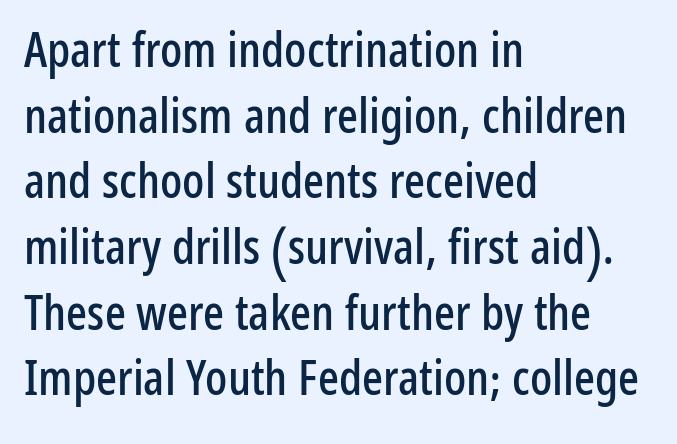
Q: Is the text italic (slanted)? A: No, it is upright.
Q: Is the typeface a serif or a sans-serif typeface? A: Sans-serif.
Q: Is the text underlined? A: No.
Q: How is the paragraph aligned? A: Left-aligned.
Q: Is the spacing between letters normal or unusually wide? A: Normal.
Q: Is the spacing between lines tight, normal or loose? A: Normal.
Q: Width (condensed, normal, or wide)? A: Condensed.
Q: Stroke contrast? A: Low.
Q: x-height? A: Medium.
Q: Monospaced? A: No.
